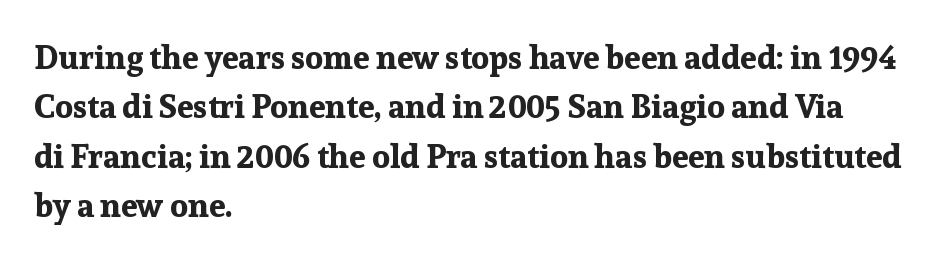
The image shows 33 px bold serif type, upright; set left-aligned, normal line spacing (1.5x), normal letter spacing, not underlined; low stroke contrast and a medium x-height.
